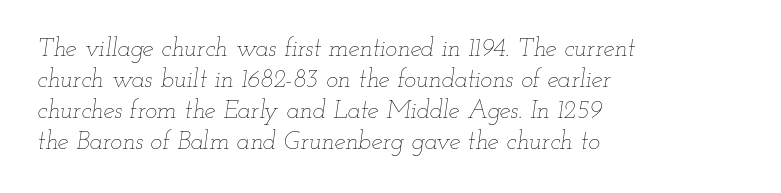
The passage is arranged the way most books set body copy — flush left. The gaps between neighbouring characters are ordinary and unremarkable. Slanted lettering throughout. The strokes carry an ordinary text weight at most.
